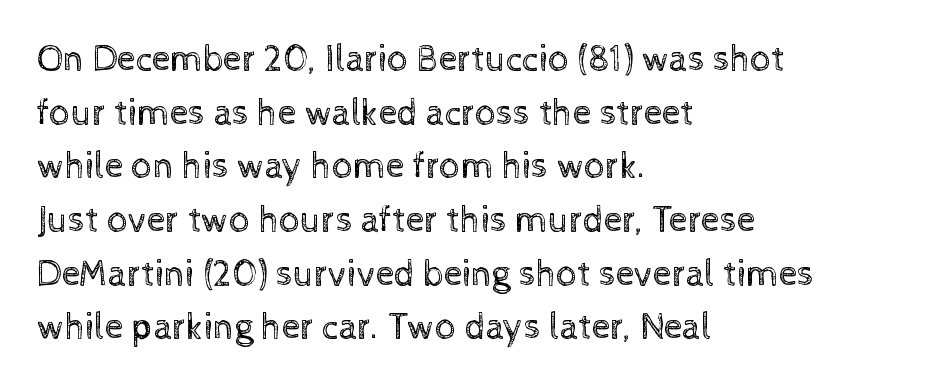
The ragged edge is on the right, which tells us the setting is flush left. Caption: face not bold, strokes unweighted. Words float on clear page, feet unadorned. Summary of vertical rhythm: regular, with standard interline spacing.
